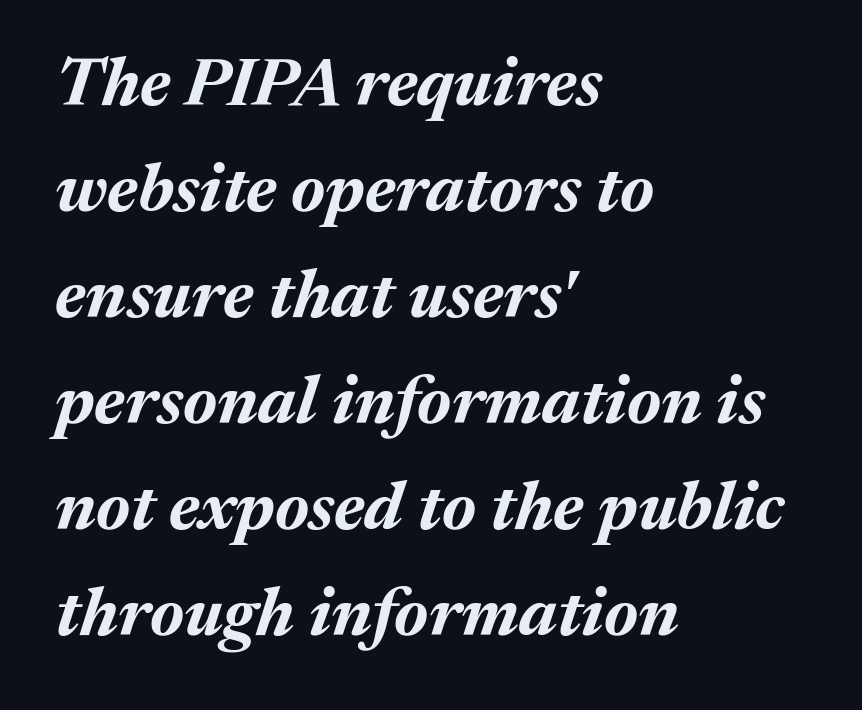
{"italic": "yes", "lean": "right", "slant_degrees": 17, "bold": "yes", "weight": "bold", "width": "normal", "stroke_contrast": "medium", "x_height": "medium", "monospaced": "no", "underline": "no", "align": "left", "line_spacing": "normal", "line_spacing_ratio": 1.56, "letter_spacing": "normal", "letter_spacing_em": 0.0, "glyph_px": 68}
